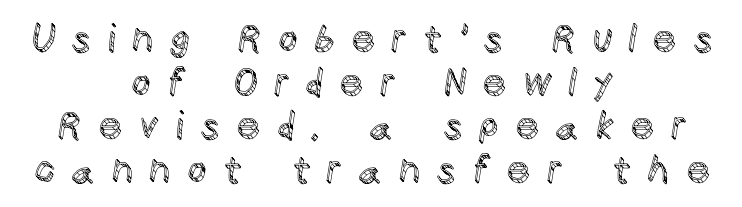
Does the leading feel generous? Not at all — it's pinched. Does the copy run flush right? No — it is centered line by line. A clean baseline with only descenders dipping below it. Is this a fixed-width face? No — the glyphs have proportional, varying widths. Words appear elongated and porous because spacing is wide.
